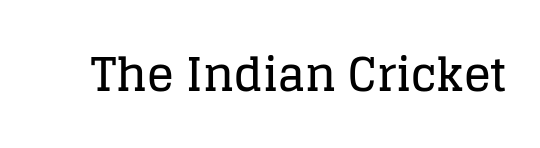
The image shows 45 px serif type, upright; set normal letter spacing, not underlined; low stroke contrast and a large x-height.
